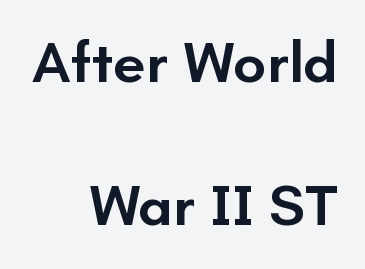
The typography opts for an upright posture over an oblique one. Airy leading. The rendering uses a semibold face; strokes are thickened but not to full bold. Varying glyph widths throughout — classic text-font behaviour.
